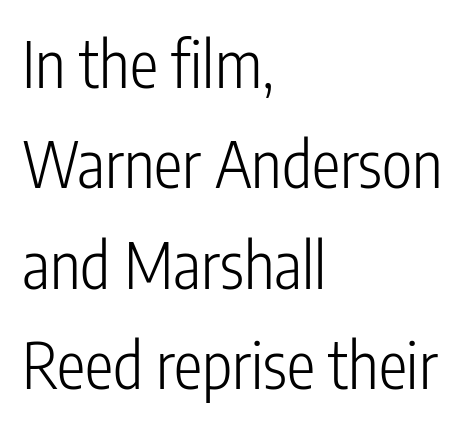
{"serif": "no", "italic": "no", "bold": "no", "weight": "light", "width": "condensed", "stroke_contrast": "low", "x_height": "medium", "monospaced": "no", "underline": "no", "align": "left", "line_spacing": "normal", "line_spacing_ratio": 1.57, "letter_spacing": "normal", "letter_spacing_em": 0.0, "glyph_px": 64}
